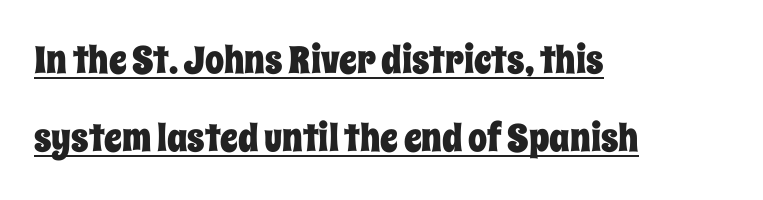
The lines in this sample share a left origin and differ only in where they stop. Interline gaps are noticeably wide in this sample. You can tell it's not italic because the verticals are truly vertical. Quick note: underline on. Inter-character spacing is left at the font's built-in metrics. The face used here is proportionally spaced, like ordinary book or web type.
